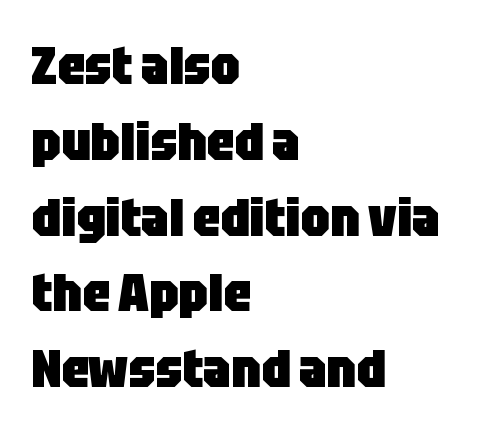
The image shows 53 px heavy, condensed sans-serif type, upright; set left-aligned, normal line spacing (1.43x), normal letter spacing, not underlined; low stroke contrast and a large x-height.
